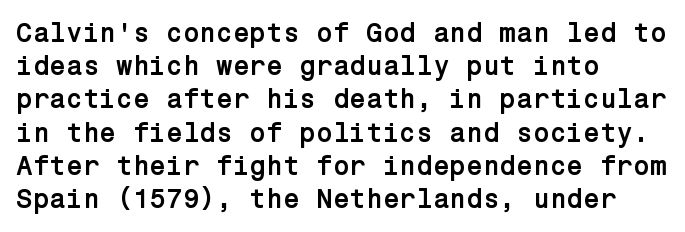
There is no visible air inserted between adjacent glyphs. In terms of weight, the rendering is a true, heavy bold. Visually the block forms a straight wall on the left and a jagged coastline on the right. Lines of text with bare space underneath. If you drew a line through each stem, it would be perfectly vertical.
